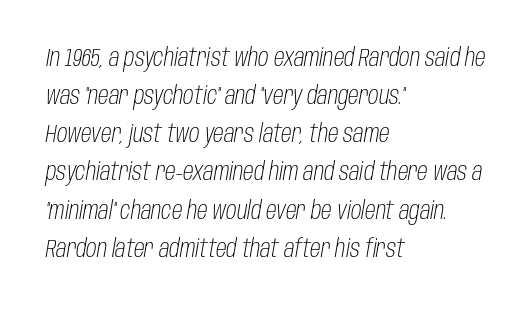
Q: Is the text bold? A: No.
Q: Is the text italic (slanted)? A: Yes, it leans right by about 10 degrees.
Q: Is the text underlined? A: No.
Q: How is the paragraph aligned? A: Left-aligned.
Q: Is the spacing between letters normal or unusually wide? A: Normal.
Q: Is the spacing between lines tight, normal or loose? A: Normal.
